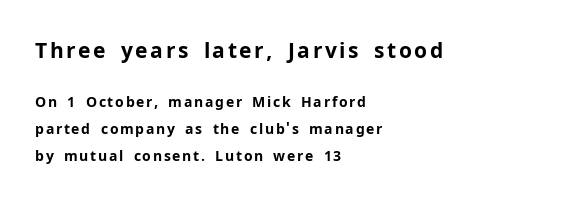
Q: Is the text bold? A: Yes.
Q: Is the text italic (slanted)? A: No, it is upright.
Q: Is the text underlined? A: No.
Q: How is the paragraph aligned? A: Left-aligned.
Q: Is the spacing between lines tight, normal or loose? A: Loose.
Q: Which block of text is set in a larger size, the first (top) or the second (bottom)? A: The first (top) one.
